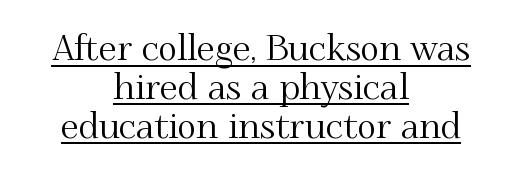
Q: Is the text italic (slanted)? A: No, it is upright.
Q: Is the typeface a serif or a sans-serif typeface? A: Serif.
Q: Is the text underlined? A: Yes.
Q: How is the paragraph aligned? A: Centered.
Q: Is the spacing between letters normal or unusually wide? A: Normal.
Q: Is the spacing between lines tight, normal or loose? A: Tight.
Q: Width (condensed, normal, or wide)? A: Normal.
Q: Stroke contrast? A: Medium.
Q: x-height? A: Small.
Q: Monospaced? A: No.
